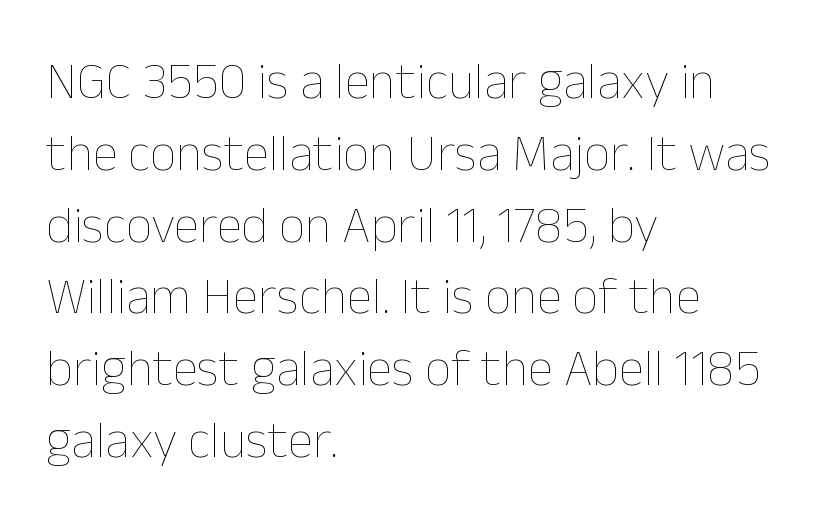
The image shows 52 px thin type, upright; set left-aligned, normal line spacing (1.38x), normal letter spacing, not underlined; low stroke contrast and a medium x-height.
